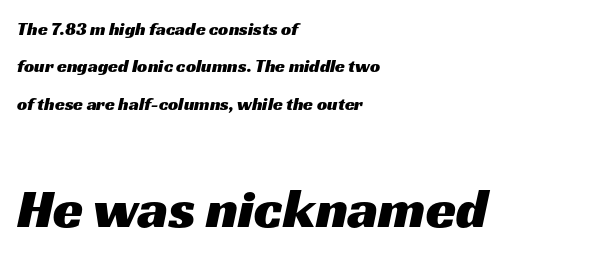
Leading is clearly above the norm, producing a sparse column. The paragraph shown leans on its left margin. The typeface chosen for these lines omits serifs. Proportional: the letters do not fall into vertical columns. Caption: standard tracking, unaltered. Each row of text sits above clean, open space.
